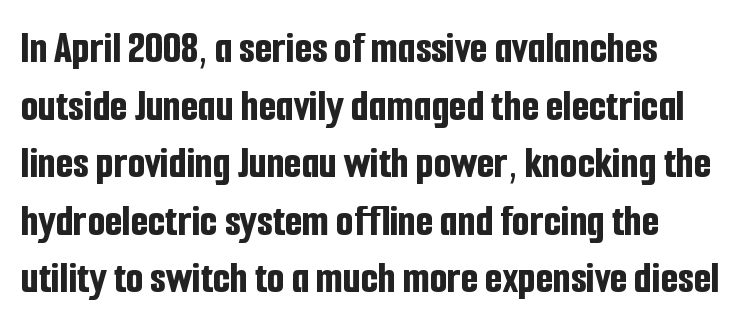
The image shows 45 px bold, condensed sans-serif type, upright; set normal line spacing (1.28x), normal letter spacing, not underlined; low stroke contrast and a medium x-height.
